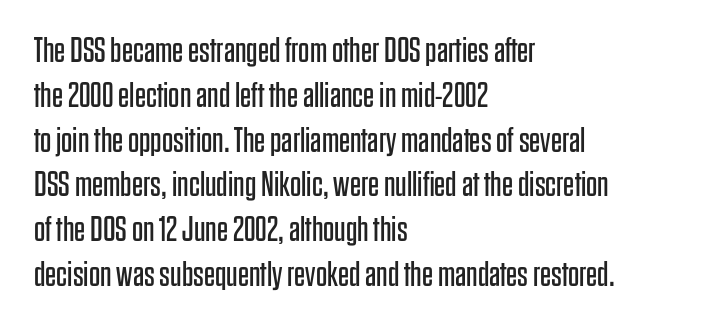
This is roman type, the default non-slanted kind. Vertical stems look standard width or narrower in stroke. Underline: absent. The rendering uses natural spacing where letterforms have individual widths. The type is set solid horizontally, with unmodified tracking.
